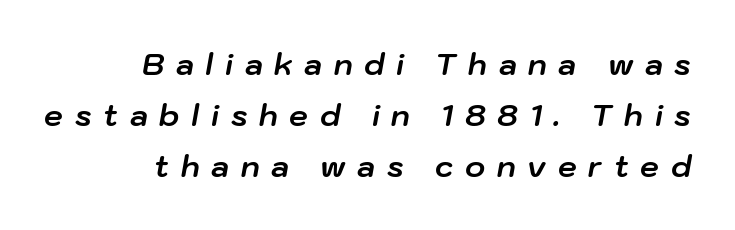
Q: Is the text bold? A: Yes.
Q: Is the text italic (slanted)? A: Yes, it leans right by about 10 degrees.
Q: Is the text underlined? A: No.
Q: How is the paragraph aligned? A: Right-aligned.
Q: Is the spacing between letters normal or unusually wide? A: Unusually wide.
Q: Is the spacing between lines tight, normal or loose? A: Normal.
Q: Width (condensed, normal, or wide)? A: Normal.
Q: Stroke contrast? A: Low.
Q: x-height? A: Medium.
Q: Monospaced? A: No.
